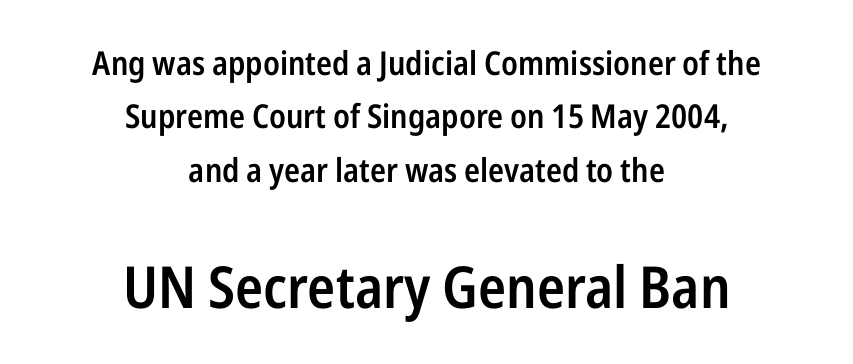
Characters remain perfectly vertical along every line. You could not count columns in this text — the font is proportionally spaced. The area under the type is left untouched. Firm but not heavy-handed strokes: this text is semibold.
